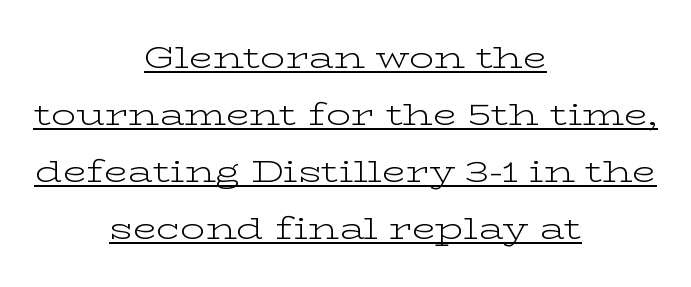
{"serif": "yes", "italic": "no", "bold": "no", "weight": "light", "width": "wide", "stroke_contrast": "low", "x_height": "medium", "monospaced": "no", "underline": "yes", "align": "center", "line_spacing_ratio": 1.84, "letter_spacing": "normal", "letter_spacing_em": 0.0, "glyph_px": 31}
